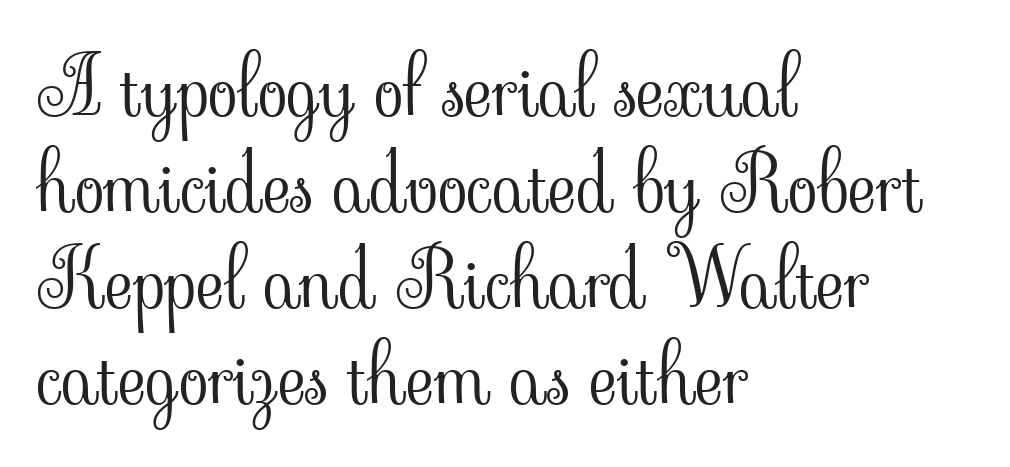
The image shows 78 px light serif type, upright; set left-aligned, line spacing 1.23x, normal letter spacing, not underlined; low stroke contrast and a small x-height.
